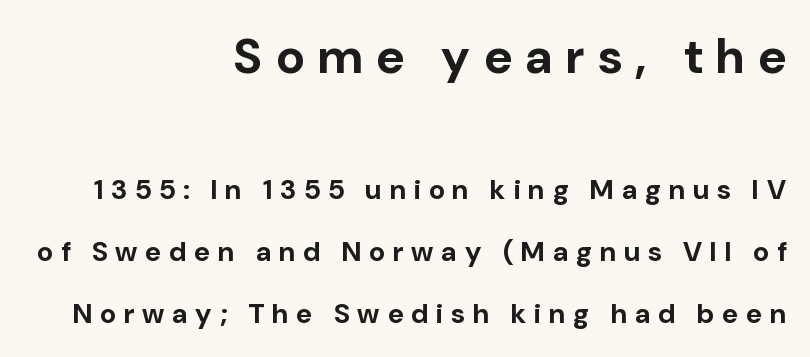
Q: Is the text bold? A: Yes.
Q: Is the text italic (slanted)? A: No, it is upright.
Q: Is the typeface a serif or a sans-serif typeface? A: Sans-serif.
Q: Is the text underlined? A: No.
Q: How is the paragraph aligned? A: Right-aligned.
Q: Is the spacing between letters normal or unusually wide? A: Unusually wide.
Q: Is the spacing between lines tight, normal or loose? A: Loose.
Q: Which block of text is set in a larger size, the first (top) or the second (bottom)? A: The first (top) one.
Q: Width (condensed, normal, or wide)? A: Normal.
Q: Stroke contrast? A: Low.
Q: x-height? A: Medium.
Q: Monospaced? A: No.
